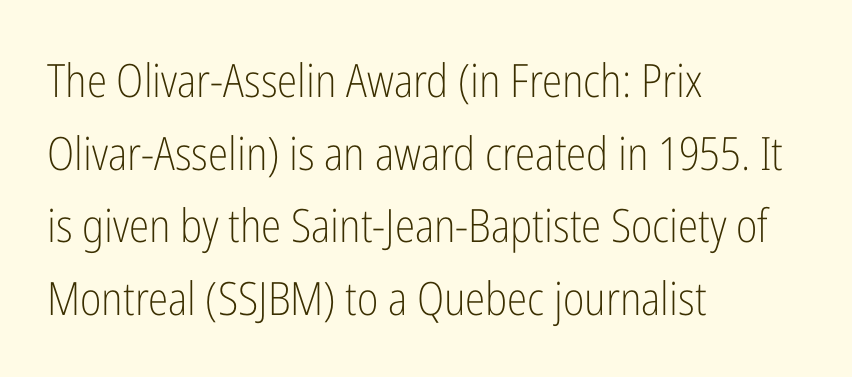
This reads as an unemphasized weight, regular at the heaviest. Each line starts at the same left margin while the right side varies. Reading down the column, the eye jumps a familiar distance to each next line. The typography opts for an upright posture over an oblique one.
